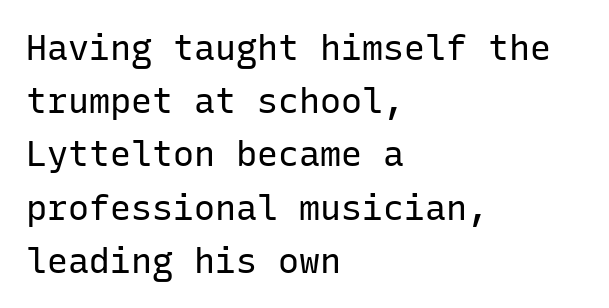
The lines are quadded left. Fixed-width glyphs throughout — classic coding-font behaviour. A bare baseline throughout the passage. Unbolded letterforms with no extra heft.
